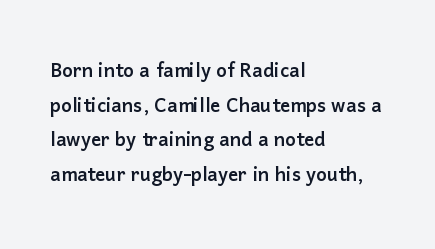
The image shows 25 px text type, upright; set left-aligned, normal line spacing (1.39x), normal letter spacing, not underlined.
